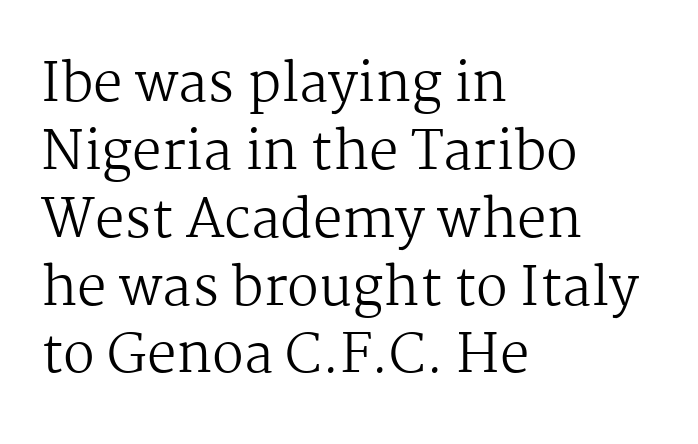
{"serif": "yes", "italic": "no", "bold": "no", "weight": "regular", "width": "normal", "stroke_contrast": "medium", "x_height": "medium", "monospaced": "no", "underline": "no", "align": "left", "line_spacing": "normal", "line_spacing_ratio": 1.28, "letter_spacing": "normal", "letter_spacing_em": 0.0, "glyph_px": 53}
